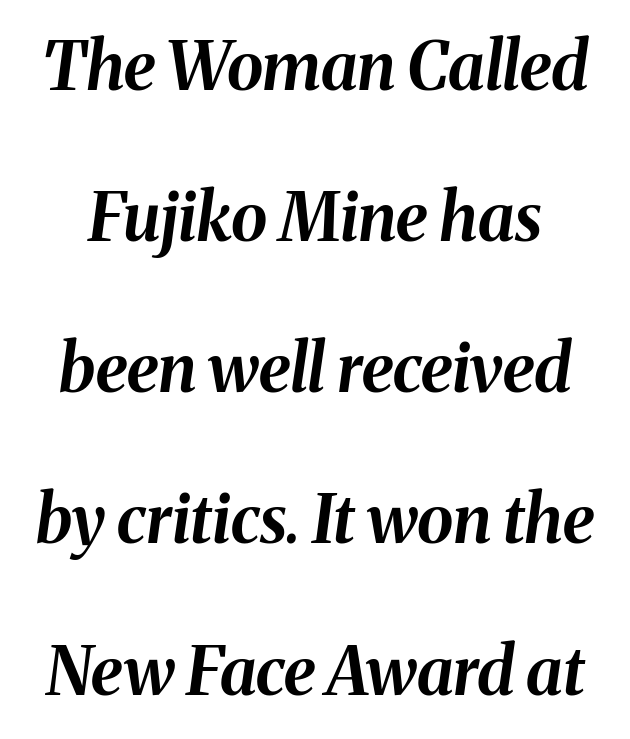
Q: Is the text bold? A: Yes.
Q: Is the text italic (slanted)? A: Yes, it leans right by about 8 degrees.
Q: Is the text underlined? A: No.
Q: Is the spacing between letters normal or unusually wide? A: Normal.
Q: Is the spacing between lines tight, normal or loose? A: Loose.
Q: Width (condensed, normal, or wide)? A: Normal.
Q: Stroke contrast? A: Medium.
Q: x-height? A: Medium.
Q: Monospaced? A: No.
